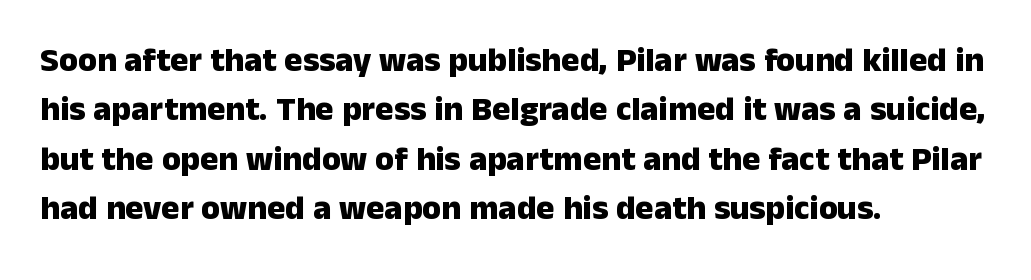
{"serif": "no", "italic": "no", "bold": "yes", "weight": "heavy", "width": "normal", "stroke_contrast": "low", "x_height": "medium", "monospaced": "no", "underline": "no", "align": "left", "line_spacing": "normal", "line_spacing_ratio": 1.45, "letter_spacing": "normal", "letter_spacing_em": 0.0, "glyph_px": 34}
